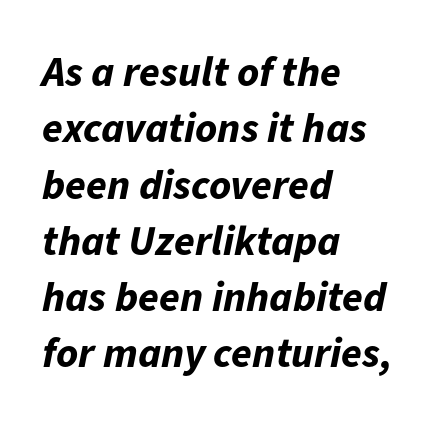
The image shows 42 px bold type, italic (leaning right); set left-aligned, normal line spacing (1.34x), normal letter spacing, not underlined; low stroke contrast and a medium x-height.
